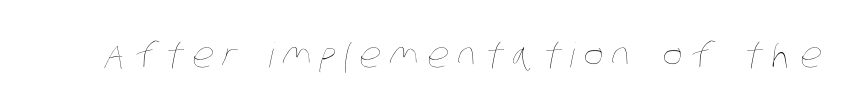
{"bold": "no", "weight": "thin", "width": "condensed", "stroke_contrast": "low", "x_height": "large", "monospaced": "no", "underline": "no", "letter_spacing": "wide", "letter_spacing_em": 0.25, "glyph_px": 34}
